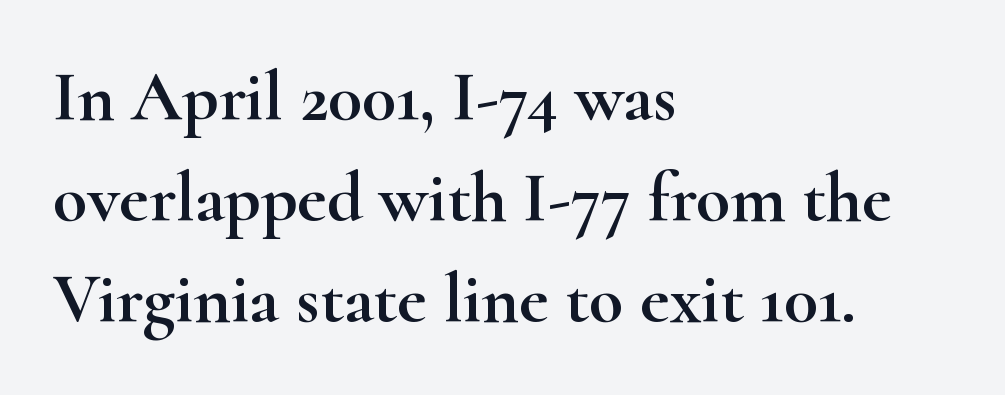
A clean baseline with only descenders dipping below it. Reading down the column, the eye jumps a familiar distance to each next line. This sample uses plain, unmodified letter spacing. The rendering uses natural spacing where letterforms have individual widths.
